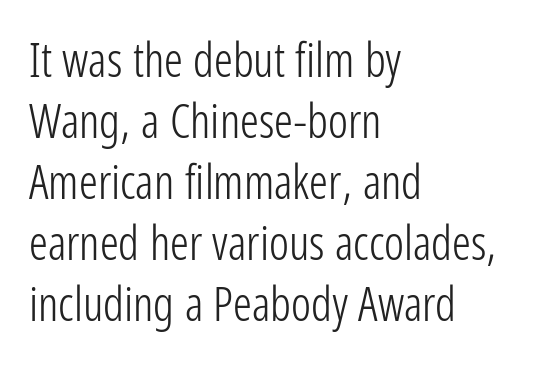
{"serif": "no", "italic": "no", "bold": "no", "weight": "light", "width": "condensed", "stroke_contrast": "low", "x_height": "medium", "monospaced": "no", "underline": "no", "align": "left", "line_spacing": "normal", "line_spacing_ratio": 1.3, "letter_spacing": "normal", "letter_spacing_em": 0.0, "glyph_px": 47}
